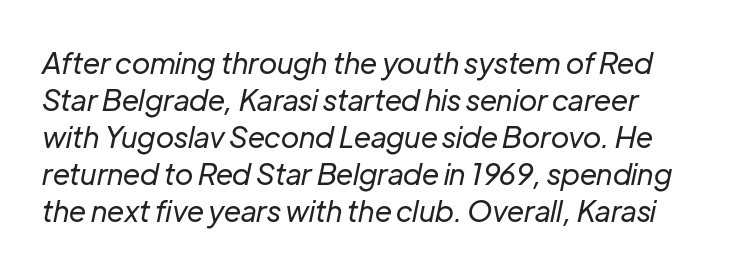
Varying glyph widths throughout — classic text-font behaviour. Short note: letters normally spaced. The font sits on the lighter half of the weight spectrum, regular included. The glyphs look as if they've been sheared to an angle. Does the leading feel generous? No, just average. Any mark beneath the type? The region is blank.
